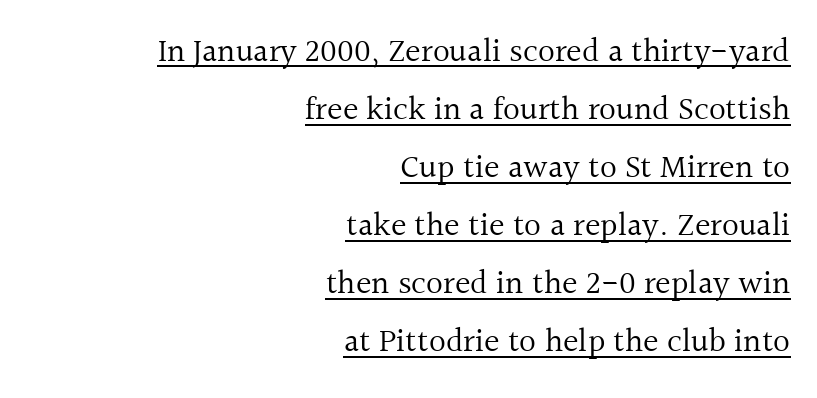
{"serif": "yes", "italic": "no", "bold": "no", "weight": "regular", "width": "normal", "x_height": "medium", "monospaced": "no", "underline": "yes", "align": "right", "line_spacing_ratio": 1.76, "letter_spacing": "normal", "letter_spacing_em": 0.0, "glyph_px": 33}
